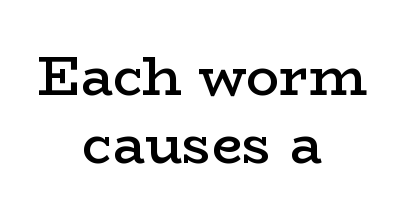
{"serif": "yes", "italic": "no", "bold": "semi", "weight": "semibold", "width": "wide", "stroke_contrast": "low", "x_height": "medium", "monospaced": "no", "underline": "no", "align": "center", "line_spacing_ratio": 1.24, "letter_spacing": "normal", "letter_spacing_em": 0.0, "glyph_px": 55}
